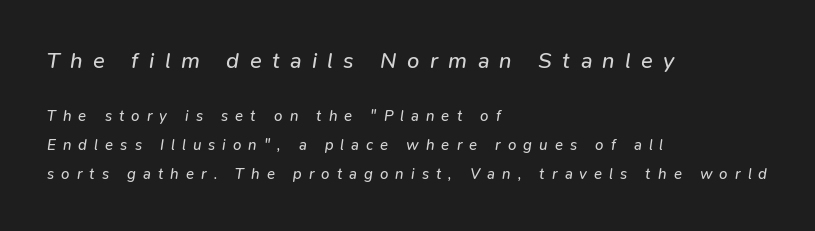
{"italic": "yes", "lean": "right", "slant_degrees": 9, "bold": "no", "underline": "no", "align": "left", "line_spacing": "loose", "line_spacing_ratio": 1.94, "letter_spacing": "wide", "letter_spacing_em": 0.47, "larger_block": "first", "size_ratio": 1.47, "glyph_px": 22}
